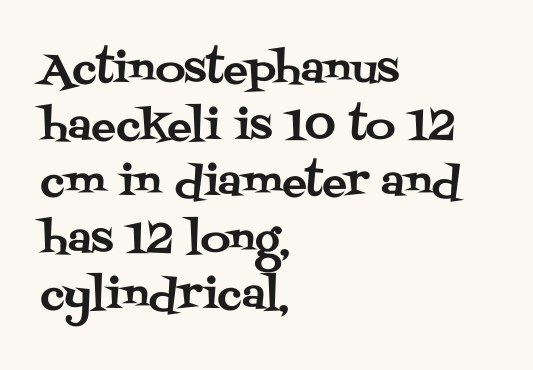
Q: Is the text italic (slanted)? A: No, it is upright.
Q: Is the typeface a serif or a sans-serif typeface? A: Serif.
Q: Is the text underlined? A: No.
Q: How is the paragraph aligned? A: Left-aligned.
Q: Is the spacing between letters normal or unusually wide? A: Normal.
Q: Is the spacing between lines tight, normal or loose? A: Normal.
Q: Width (condensed, normal, or wide)? A: Normal.
Q: Stroke contrast? A: Medium.
Q: x-height? A: Large.
Q: Monospaced? A: No.
